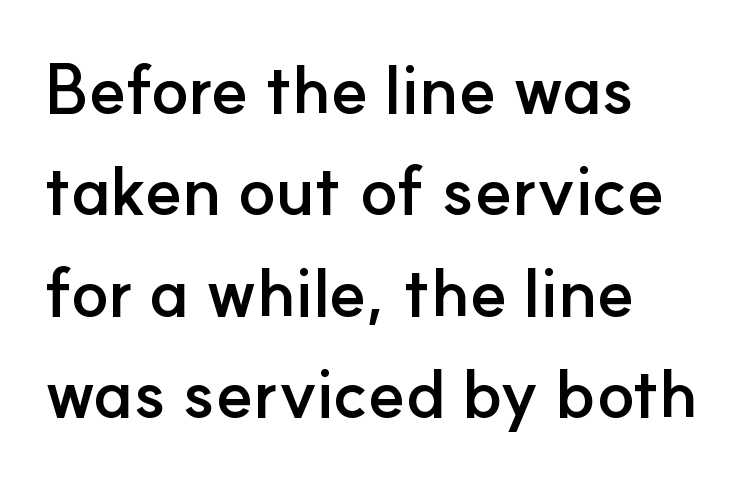
A student would call this left alignment; a typographer would say flush left, rag right. Is there any slant? The stems are plumb. These lines carry a lot of weight — the face is fully bold. Do the characters align in a grid? No, the font is proportional.
